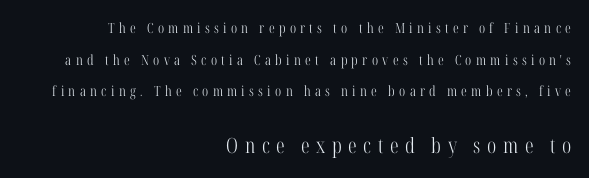
{"italic": "no", "bold": "no", "underline": "no", "align": "right", "line_spacing": "loose", "line_spacing_ratio": 2.26, "letter_spacing": "wide", "letter_spacing_em": 0.31, "larger_block": "second", "size_ratio": 1.5, "glyph_px": 21}
